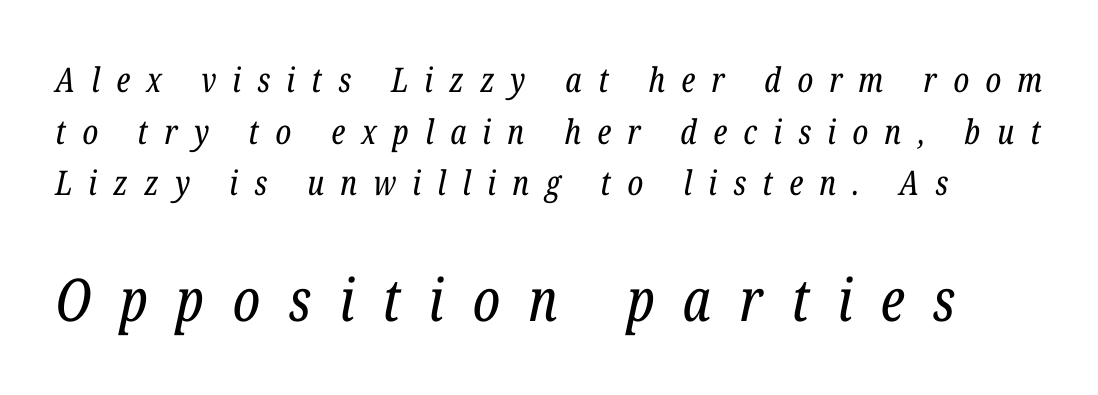
{"serif": "yes", "italic": "yes", "lean": "right", "slant_degrees": 12, "bold": "no", "weight": "regular", "width": "condensed", "stroke_contrast": "low", "x_height": "medium", "monospaced": "no", "underline": "no", "line_spacing": "normal", "line_spacing_ratio": 1.52, "letter_spacing": "wide", "letter_spacing_em": 0.48, "larger_block": "second", "size_ratio": 1.74, "glyph_px": 59}
